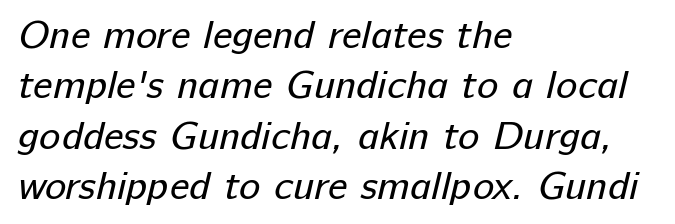
Q: Is the text bold? A: No.
Q: Is the typeface a serif or a sans-serif typeface? A: Sans-serif.
Q: Is the text underlined? A: No.
Q: How is the paragraph aligned? A: Left-aligned.
Q: Is the spacing between letters normal or unusually wide? A: Normal.
Q: Is the spacing between lines tight, normal or loose? A: Normal.
Q: Width (condensed, normal, or wide)? A: Normal.
Q: Stroke contrast? A: Low.
Q: x-height? A: Medium.
Q: Monospaced? A: No.
